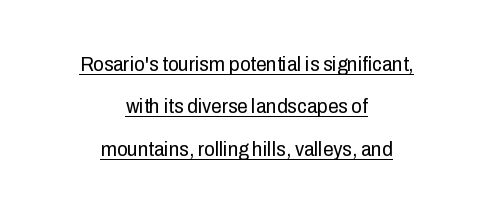
A baseline rule has been typeset under these characters. The letters look calm and open, with moderate or lighter stems. The vertical gap from one line to the next is large. The line texture is even and compact thanks to regular tracking. A centered setting, common on invitations and titles, is used for this passage.
